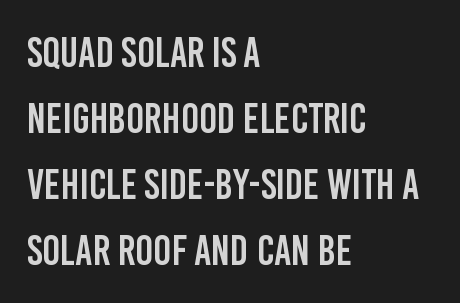
Quick note: interline space is typical. All the whitespace from short lines collects on the right. This sample has the flowing, uneven cadence of proportional lettering. Rule under the text: the space is simply empty. This is roman type, the default non-slanted kind.
